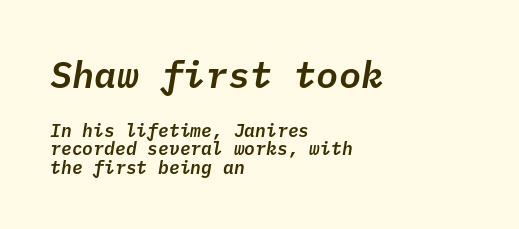
Q: Is the text italic (slanted)? A: Yes, it leans right by about 10 degrees.
Q: Is the text underlined? A: No.
Q: How is the paragraph aligned? A: Left-aligned.
Q: Is the spacing between letters normal or unusually wide? A: Normal.
Q: Is the spacing between lines tight, normal or loose? A: Tight.
Q: Which block of text is set in a larger size, the first (top) or the second (bottom)? A: The first (top) one.
Q: Width (condensed, normal, or wide)? A: Normal.
Q: Stroke contrast? A: Low.
Q: x-height? A: Medium.
Q: Monospaced? A: Yes.
